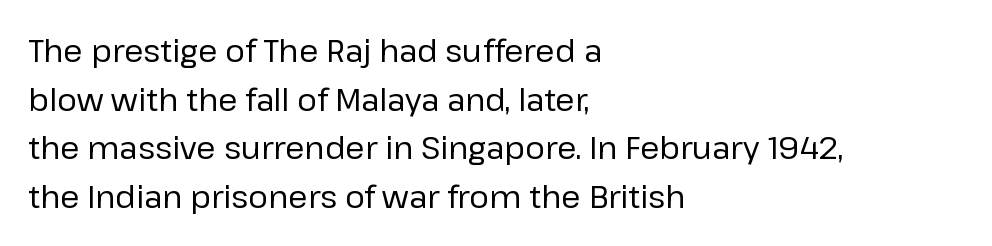
Compared with a typical body face, this is equally light or lighter still. Teacher's note: observe the even left margin — that is flush-left alignment. Is this a fixed-width face? No — the glyphs have proportional, varying widths. The letters stand straight up with perfectly vertical stems. This sample uses plain, unmodified letter spacing.
